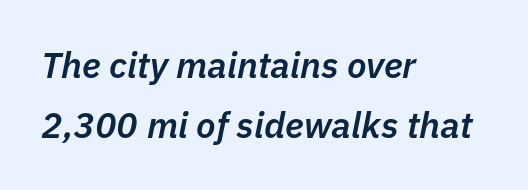
Q: Is the text bold? A: Semi-bold.
Q: Is the text italic (slanted)? A: Yes, it leans right by about 11 degrees.
Q: Is the text underlined? A: No.
Q: How is the paragraph aligned? A: Left-aligned.
Q: Is the spacing between letters normal or unusually wide? A: Normal.
Q: Is the spacing between lines tight, normal or loose? A: Normal.
Q: Width (condensed, normal, or wide)? A: Normal.
Q: Stroke contrast? A: Low.
Q: x-height? A: Medium.
Q: Monospaced? A: No.
